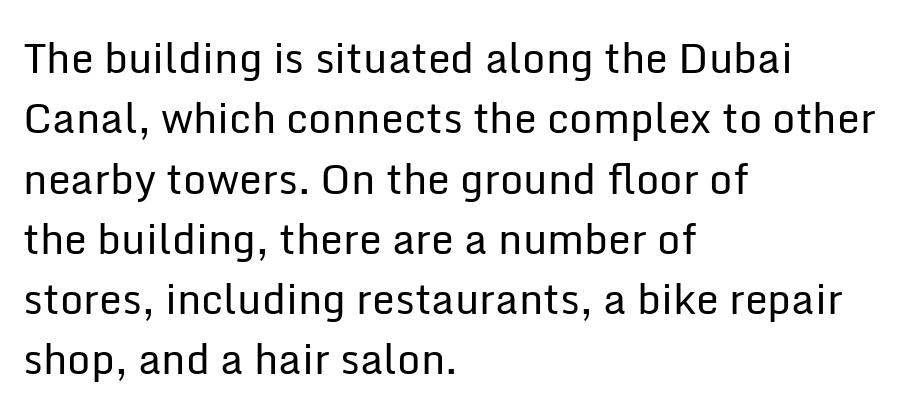
{"serif": "no", "italic": "no", "bold": "no", "weight": "regular", "width": "normal", "stroke_contrast": "low", "x_height": "medium", "monospaced": "no", "underline": "no", "align": "left", "line_spacing": "normal", "line_spacing_ratio": 1.47, "letter_spacing": "normal", "letter_spacing_em": 0.0, "glyph_px": 41}
